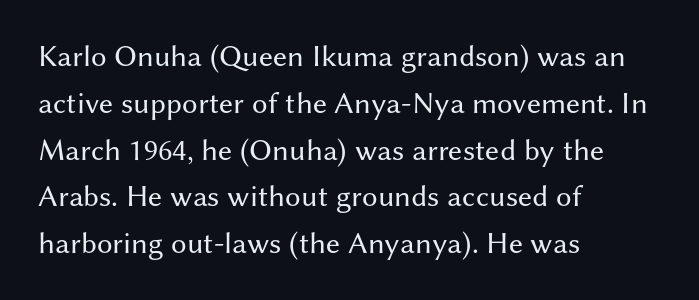
The paragraph has a hard left edge and a soft right edge. Rule under the text: the space is simply empty. Inter-character spacing is left at the font's built-in metrics. The text was rendered using a sans face with plain stroke endings.
